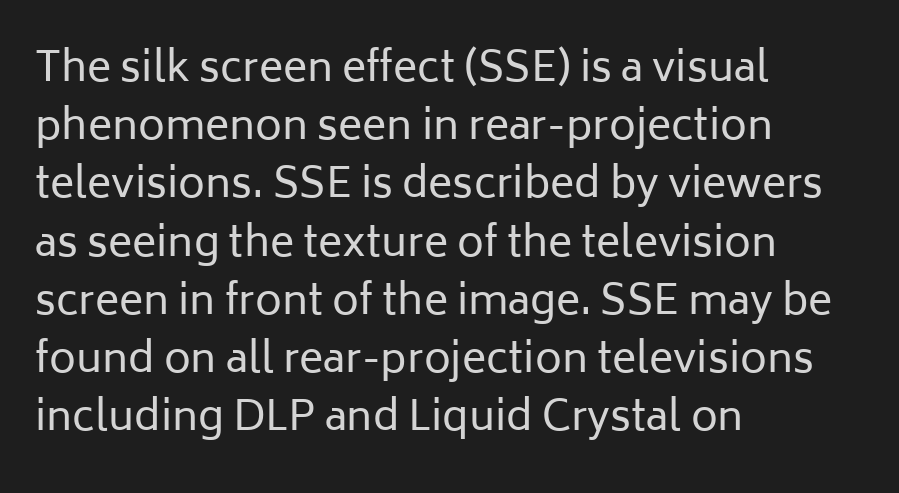
Q: Is the text bold? A: No.
Q: Is the text italic (slanted)? A: No, it is upright.
Q: Is the typeface a serif or a sans-serif typeface? A: Sans-serif.
Q: Is the text underlined? A: No.
Q: How is the paragraph aligned? A: Left-aligned.
Q: Is the spacing between letters normal or unusually wide? A: Normal.
Q: Is the spacing between lines tight, normal or loose? A: Normal.
Q: Width (condensed, normal, or wide)? A: Normal.
Q: Stroke contrast? A: Low.
Q: x-height? A: Medium.
Q: Monospaced? A: No.
